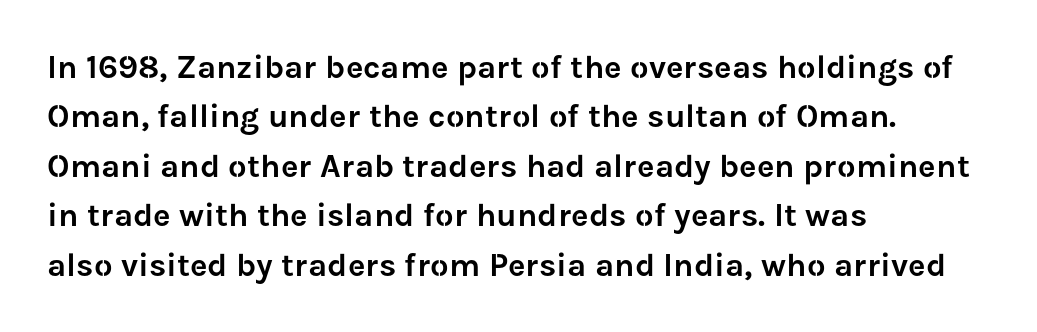
The image shows 33 px sans-serif type, upright; set left-aligned, normal line spacing (1.5x), normal letter spacing, not underlined; low stroke contrast and a medium x-height.
